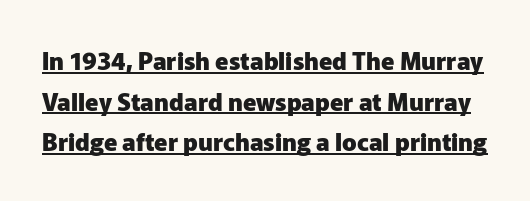
{"italic": "no", "bold": "yes", "underline": "yes", "line_spacing": "normal", "line_spacing_ratio": 1.69, "letter_spacing": "normal", "letter_spacing_em": 0.0, "glyph_px": 24}
